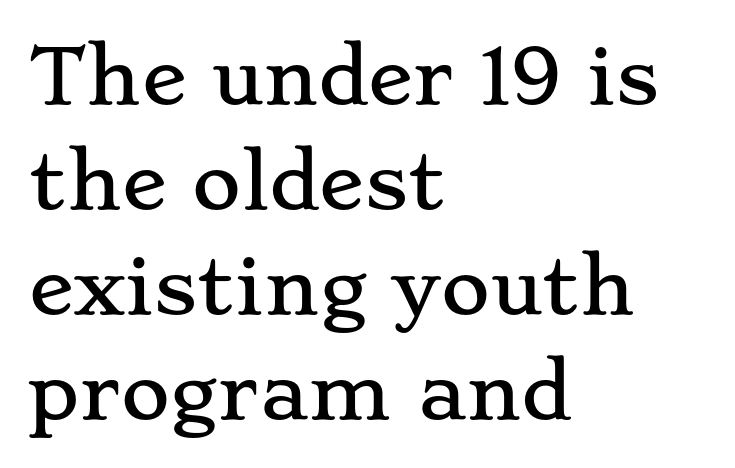
The image shows 75 px wide serif type, upright; set left-aligned, normal line spacing (1.4x), normal letter spacing, not underlined; low stroke contrast and a small x-height.
